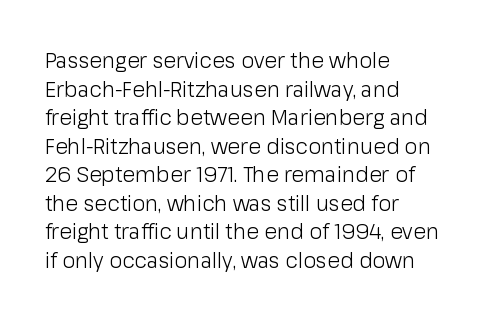
Q: Is the text bold? A: No.
Q: Is the text italic (slanted)? A: No, it is upright.
Q: Is the text underlined? A: No.
Q: How is the paragraph aligned? A: Left-aligned.
Q: Is the spacing between letters normal or unusually wide? A: Normal.
Q: Is the spacing between lines tight, normal or loose? A: Normal.
